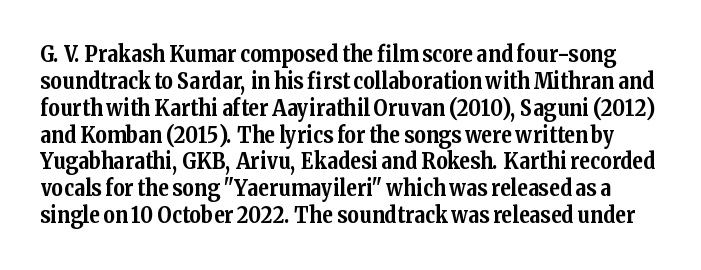
Q: Is the text bold? A: Yes.
Q: Is the text italic (slanted)? A: No, it is upright.
Q: Is the text underlined? A: No.
Q: Is the spacing between letters normal or unusually wide? A: Normal.
